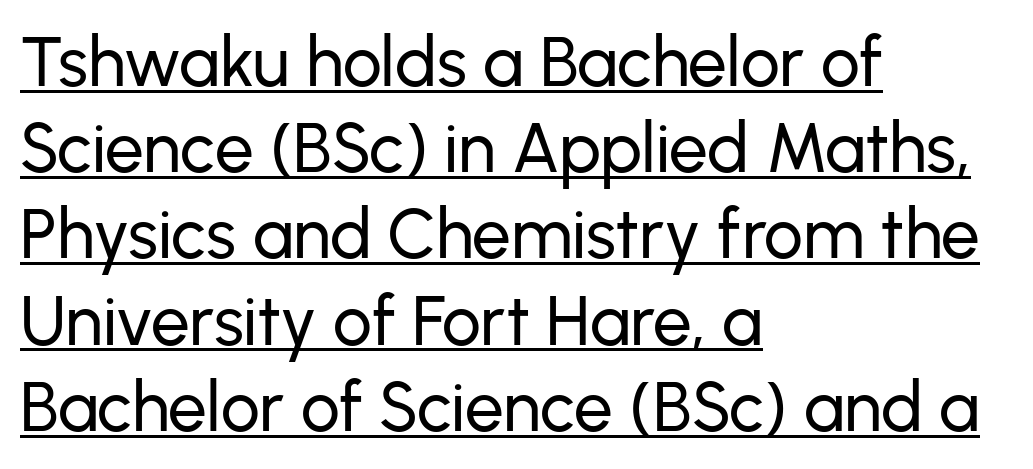
{"serif": "no", "italic": "no", "width": "normal", "stroke_contrast": "low", "x_height": "medium", "monospaced": "no", "underline": "yes", "align": "left", "line_spacing": "normal", "line_spacing_ratio": 1.25, "letter_spacing": "normal", "letter_spacing_em": 0.0, "glyph_px": 69}
